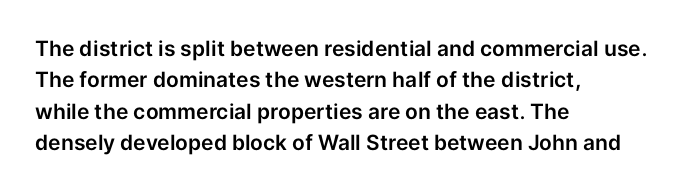
{"italic": "no", "underline": "no", "align": "left", "line_spacing": "normal", "line_spacing_ratio": 1.5, "letter_spacing": "normal", "letter_spacing_em": 0.0, "glyph_px": 21}
